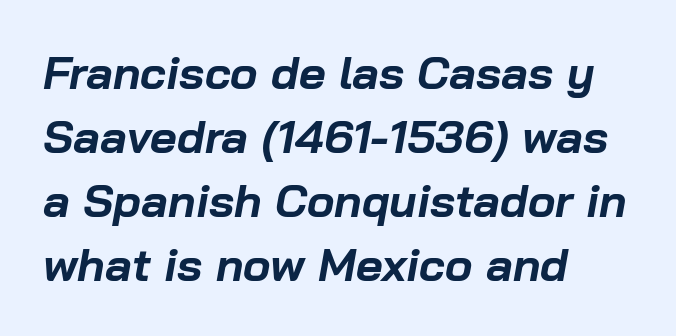
The image shows 46 px bold type, italic (leaning right); set left-aligned, normal line spacing (1.39x), normal letter spacing, not underlined; low stroke contrast and a medium x-height.
